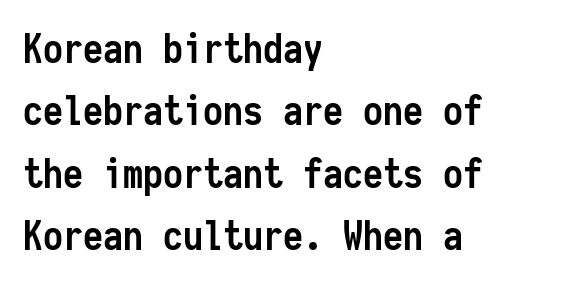
The image shows 40 px semibold, condensed sans-serif type, upright, monospaced; set left-aligned, normal line spacing (1.56x), normal letter spacing, not underlined; low stroke contrast and a medium x-height.
